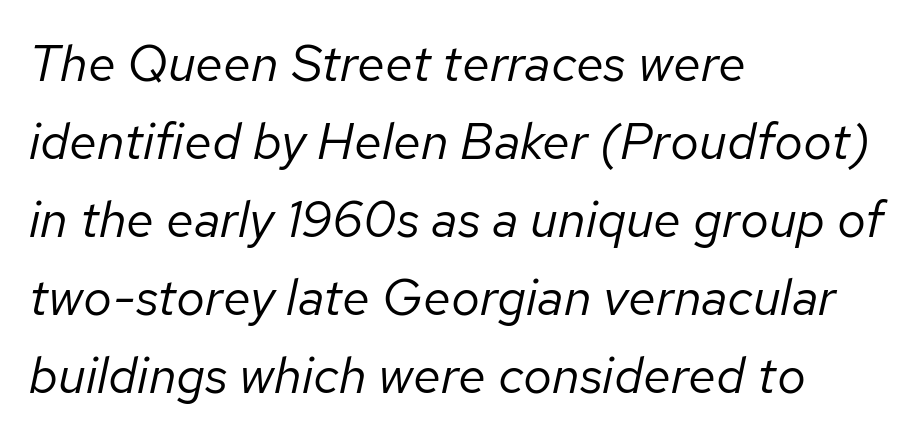
{"italic": "yes", "lean": "right", "slant_degrees": 12, "bold": "no", "weight": "regular", "width": "normal", "stroke_contrast": "low", "x_height": "medium", "monospaced": "no", "underline": "no", "align": "left", "line_spacing": "normal", "line_spacing_ratio": 1.53, "letter_spacing": "normal", "letter_spacing_em": 0.0, "glyph_px": 51}
